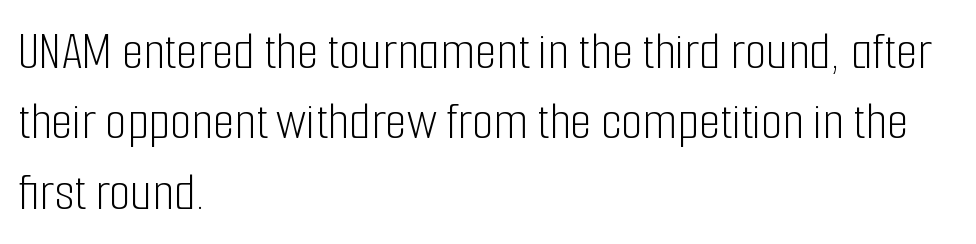
{"serif": "no", "italic": "no", "bold": "no", "weight": "light", "width": "condensed", "stroke_contrast": "low", "x_height": "medium", "monospaced": "no", "underline": "no", "align": "left", "line_spacing": "normal", "line_spacing_ratio": 1.28, "letter_spacing": "normal", "letter_spacing_em": 0.0, "glyph_px": 55}
